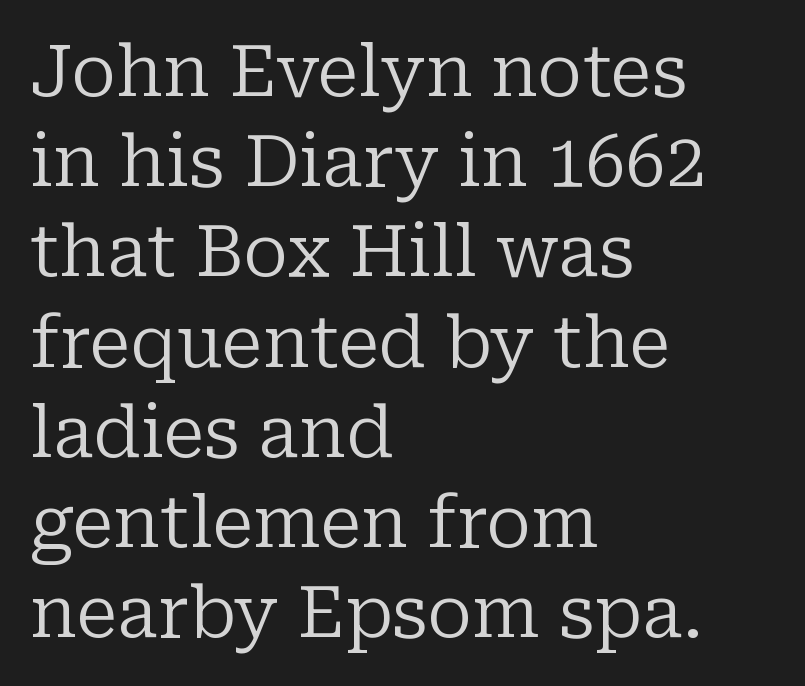
{"serif": "yes", "italic": "no", "bold": "no", "weight": "regular", "width": "normal", "stroke_contrast": "low", "x_height": "medium", "monospaced": "no", "underline": "no", "align": "left", "line_spacing": "normal", "line_spacing_ratio": 1.27, "letter_spacing": "normal", "letter_spacing_em": 0.0, "glyph_px": 71}
